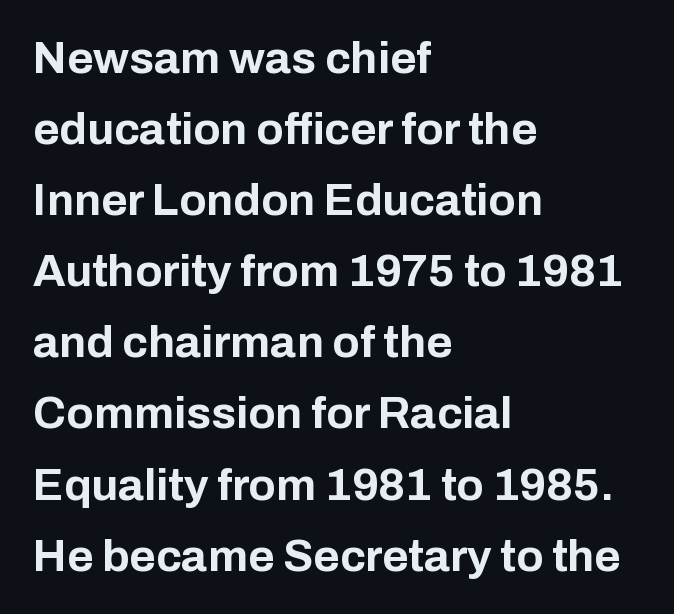
The image shows 45 px bold sans-serif type, upright; set left-aligned, normal line spacing (1.58x), normal letter spacing, not underlined; low stroke contrast and a medium x-height.
